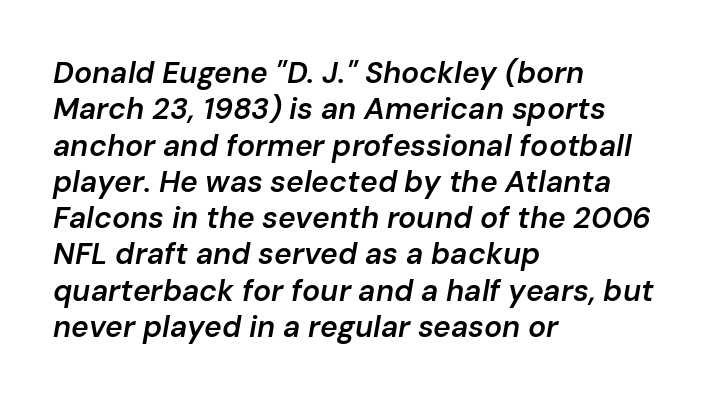
The image shows 30 px semibold type, italic (leaning right); set left-aligned, line spacing 1.21x, normal letter spacing, not underlined; low stroke contrast and a medium x-height.
